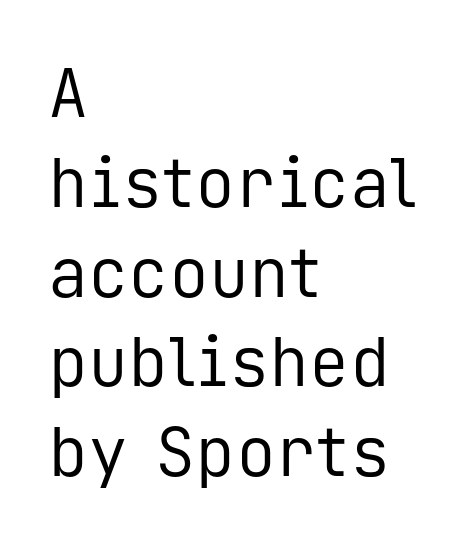
Q: Is the text bold? A: No.
Q: Is the text italic (slanted)? A: No, it is upright.
Q: Is the typeface a serif or a sans-serif typeface? A: Sans-serif.
Q: Is the text underlined? A: No.
Q: How is the paragraph aligned? A: Left-aligned.
Q: Is the spacing between letters normal or unusually wide? A: Normal.
Q: Is the spacing between lines tight, normal or loose? A: Normal.
Q: Width (condensed, normal, or wide)? A: Normal.
Q: Stroke contrast? A: Low.
Q: x-height? A: Medium.
Q: Monospaced? A: Yes.
